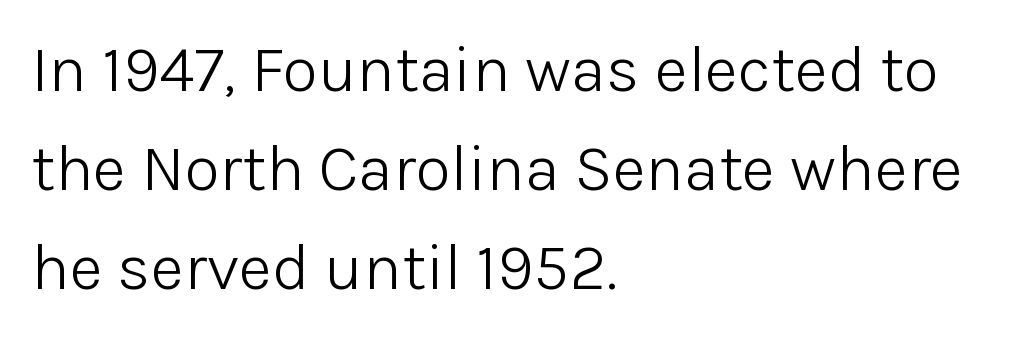
{"serif": "no", "italic": "no", "bold": "no", "weight": "light", "width": "normal", "stroke_contrast": "low", "x_height": "medium", "monospaced": "no", "underline": "no", "align": "left", "line_spacing": "normal", "line_spacing_ratio": 1.52, "letter_spacing": "normal", "letter_spacing_em": 0.0, "glyph_px": 65}
